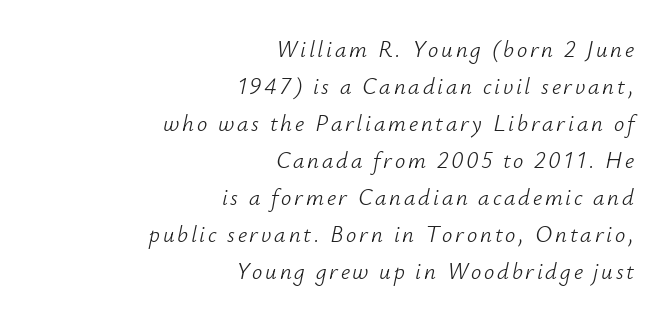
Q: Is the text bold? A: No.
Q: Is the text italic (slanted)? A: Yes, it leans right by about 12 degrees.
Q: Is the text underlined? A: No.
Q: How is the paragraph aligned? A: Right-aligned.
Q: Is the spacing between lines tight, normal or loose? A: Normal.
